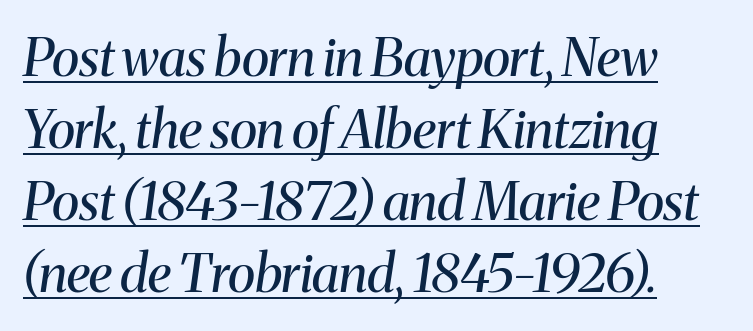
Looks like regular typesetting: each glyph gets only the width it needs. The lettering tilts uniformly, giving the passage an italic look. This sample carries an underscore along the baseline area. The typesetting does not lean heavy: it is not bold. If you measured baseline to baseline, you'd find a middling distance. Default kerning and tracking; the words read as compact shapes.
